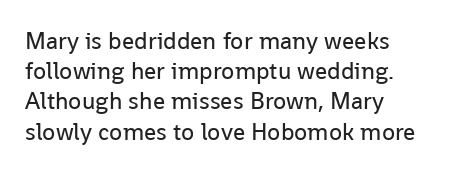
{"italic": "no", "bold": "no", "underline": "no", "align": "left", "line_spacing": "normal", "line_spacing_ratio": 1.26, "letter_spacing": "normal", "letter_spacing_em": 0.0, "glyph_px": 24}
